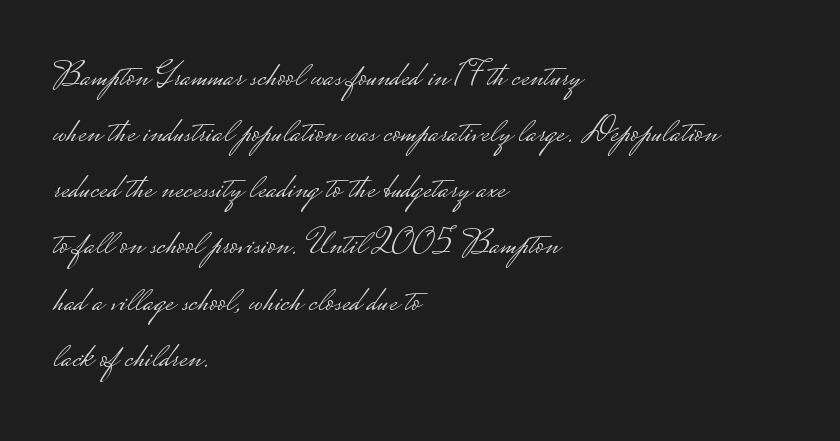
The image shows 36 px light, wide sans-serif type; set left-aligned, normal line spacing (1.56x), normal letter spacing, not underlined; low stroke contrast.
